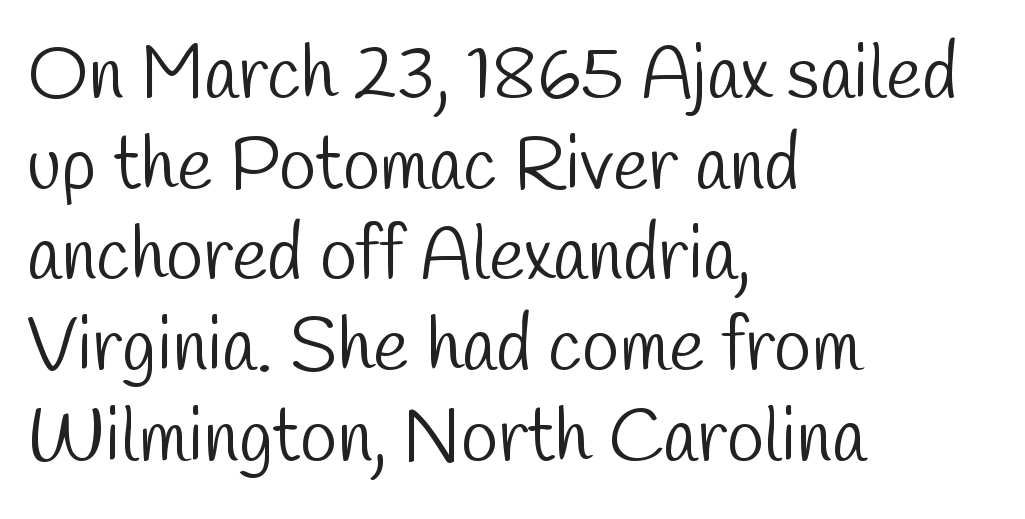
Quick note: underline off. To sum up the face: it is a sans, with no serifs. Spacing verdict: proportional, widths tailored to each character. No chunkiness to these letters — they're not bold. A typesetter would call this zero additional tracking.
